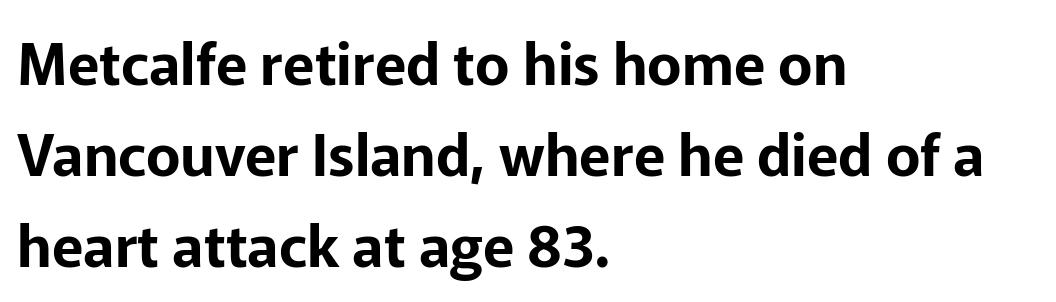
The image shows 58 px sans-serif type, upright; set left-aligned, normal line spacing (1.57x), normal letter spacing, not underlined; low stroke contrast and a medium x-height.
